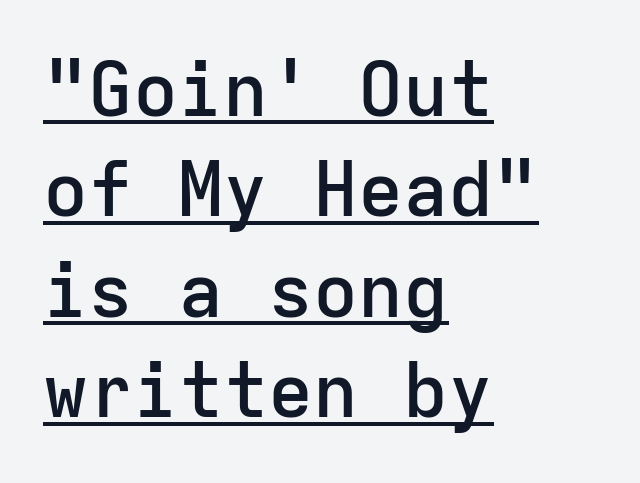
The image shows 75 px semibold sans-serif type, upright, monospaced; set left-aligned, normal line spacing (1.34x), normal letter spacing, underlined; low stroke contrast and a medium x-height.
